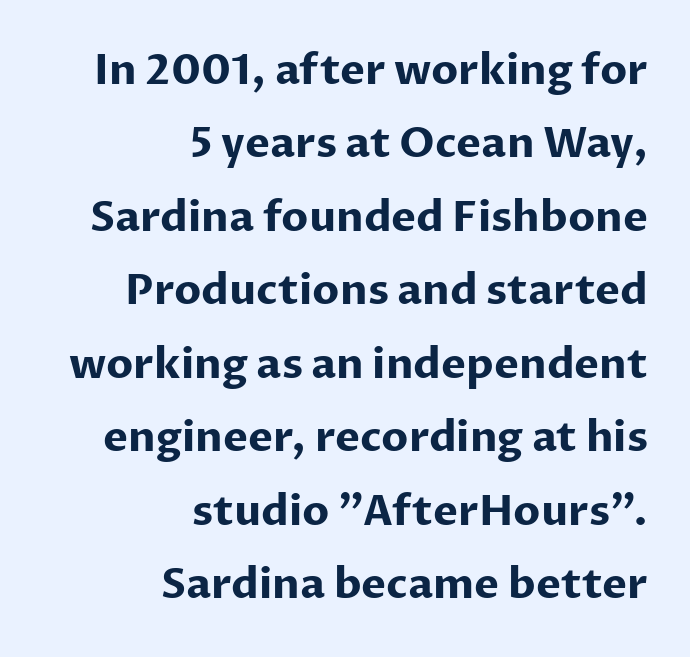
{"serif": "no", "italic": "no", "bold": "yes", "weight": "bold", "width": "normal", "stroke_contrast": "low", "x_height": "medium", "monospaced": "no", "underline": "no", "align": "right", "line_spacing_ratio": 1.75, "letter_spacing": "normal", "letter_spacing_em": 0.0, "glyph_px": 42}
